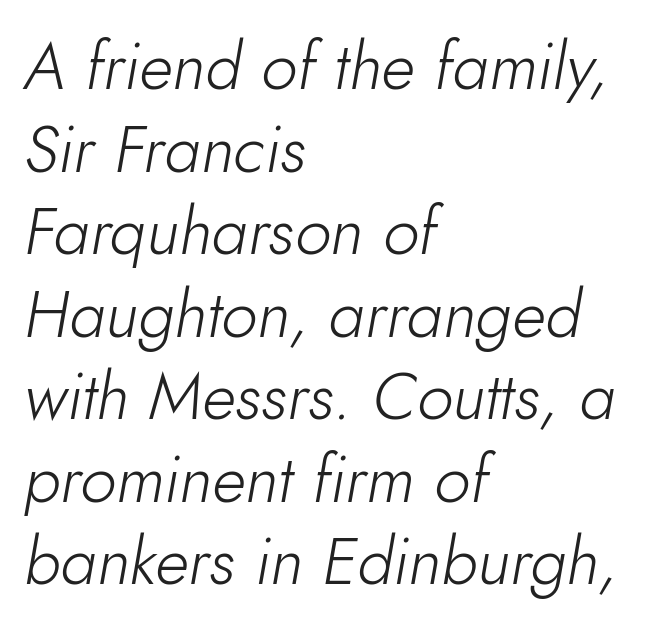
The image shows 65 px light type, italic (leaning right); set left-aligned, normal line spacing (1.27x), normal letter spacing, not underlined; low stroke contrast and a small x-height.
